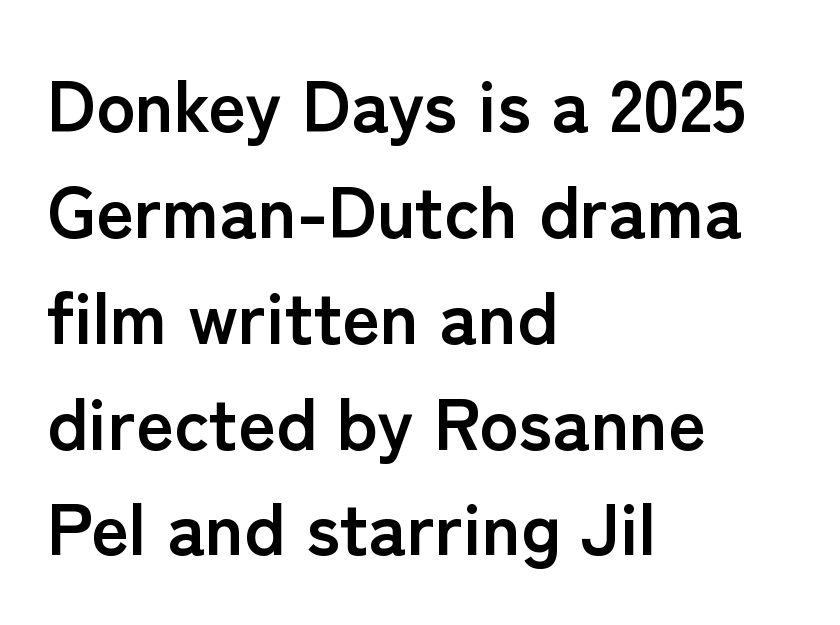
{"serif": "no", "italic": "no", "bold": "yes", "weight": "semibold", "width": "normal", "stroke_contrast": "low", "x_height": "medium", "monospaced": "no", "underline": "no", "align": "left", "line_spacing": "normal", "line_spacing_ratio": 1.45, "letter_spacing": "normal", "letter_spacing_em": 0.0, "glyph_px": 73}
